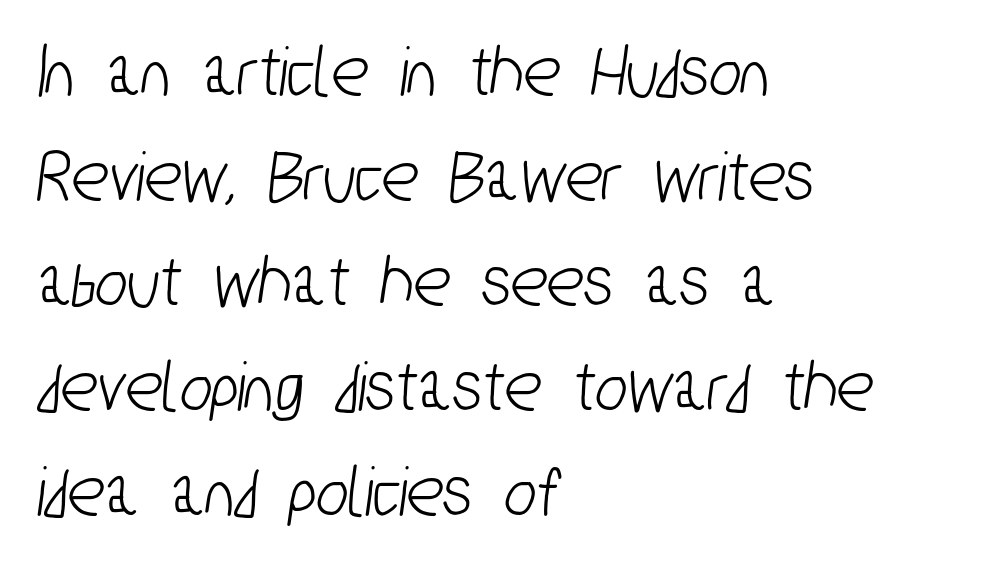
The image shows 76 px condensed sans-serif type; set left-aligned, normal line spacing (1.38x), normal letter spacing, not underlined; low stroke contrast and a medium x-height.
